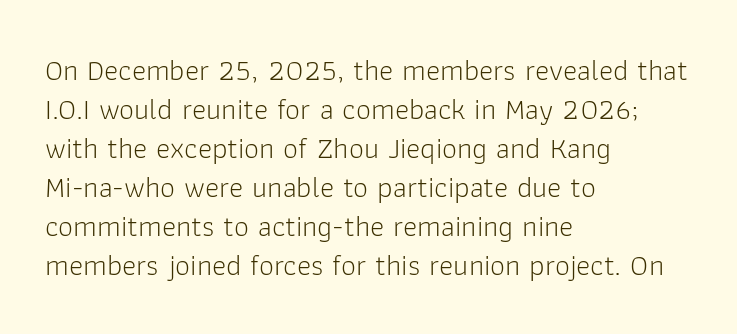
Casual observation: everything's shoved over to the left. The strip under each line holds only bare page. The rendering uses natural spacing where letterforms have individual widths. The line texture is even and compact thanks to regular tracking. Summary of vertical rhythm: regular, with standard interline spacing.
